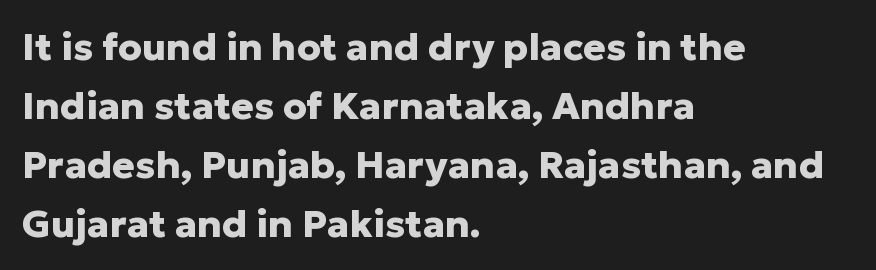
The image shows 38 px heavy sans-serif type, upright; set left-aligned, normal line spacing (1.55x), normal letter spacing, not underlined; low stroke contrast and a medium x-height.
